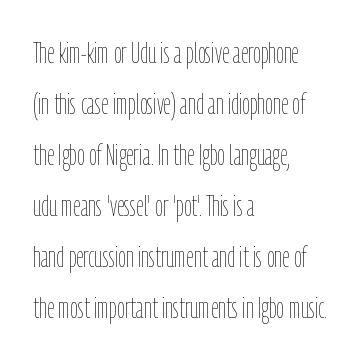
The image shows 30 px thin, condensed type, upright; set left-aligned, normal line spacing (1.7x), normal letter spacing, not underlined; low stroke contrast and a medium x-height.
